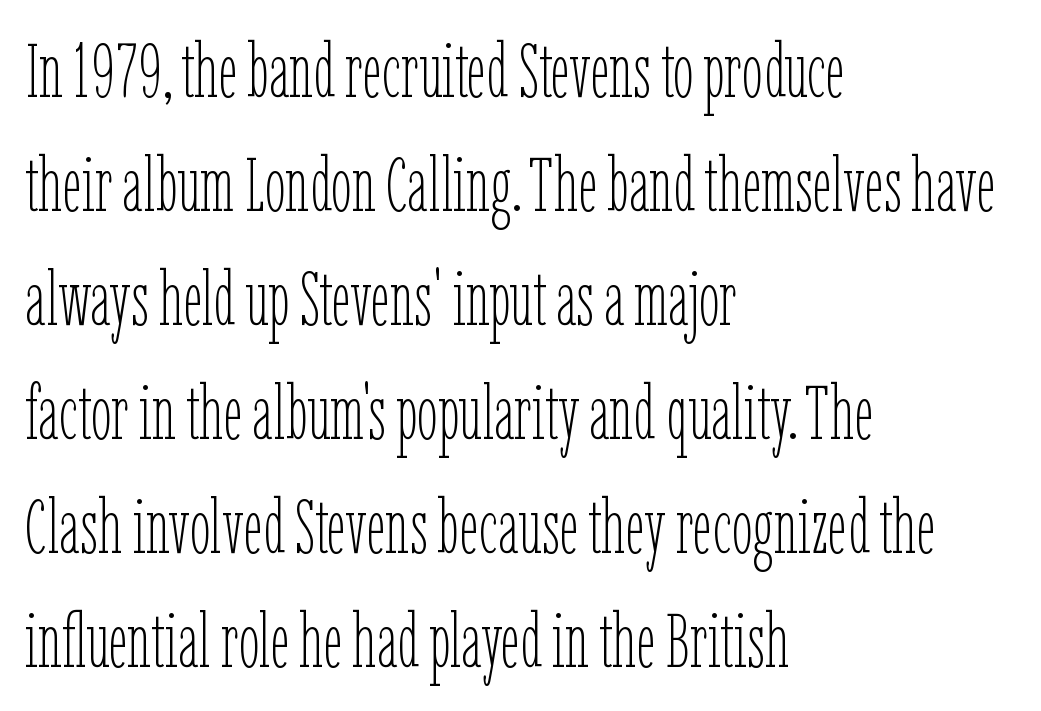
{"italic": "no", "bold": "no", "weight": "thin", "width": "condensed", "stroke_contrast": "low", "x_height": "medium", "monospaced": "no", "underline": "no", "align": "left", "line_spacing": "normal", "line_spacing_ratio": 1.52, "letter_spacing": "normal", "letter_spacing_em": 0.0, "glyph_px": 75}
